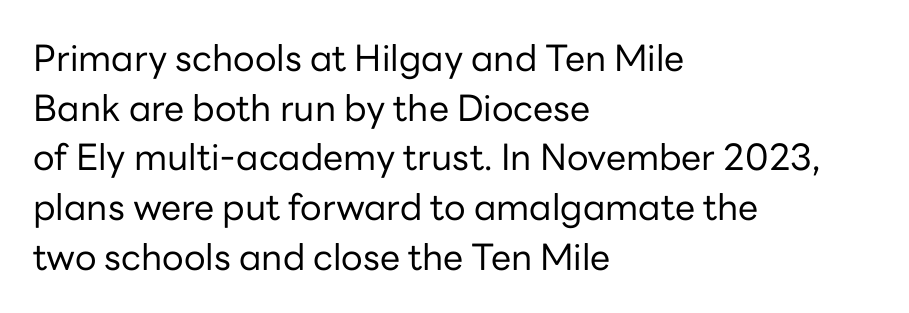
{"serif": "no", "italic": "no", "bold": "no", "weight": "regular", "width": "normal", "stroke_contrast": "low", "x_height": "medium", "monospaced": "no", "underline": "no", "align": "left", "line_spacing": "normal", "line_spacing_ratio": 1.38, "letter_spacing": "normal", "letter_spacing_em": 0.0, "glyph_px": 36}
